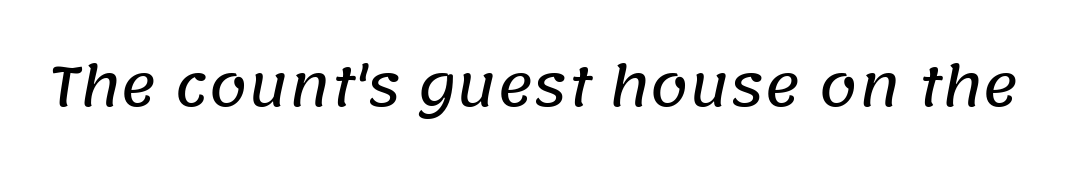
{"serif": "no", "width": "normal", "stroke_contrast": "low", "x_height": "large", "monospaced": "no", "underline": "no", "letter_spacing": "normal", "letter_spacing_em": 0.0, "glyph_px": 55}
